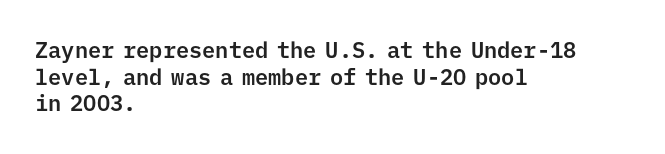
Q: Is the text italic (slanted)? A: No, it is upright.
Q: Is the text underlined? A: No.
Q: How is the paragraph aligned? A: Left-aligned.
Q: Is the spacing between letters normal or unusually wide? A: Normal.
